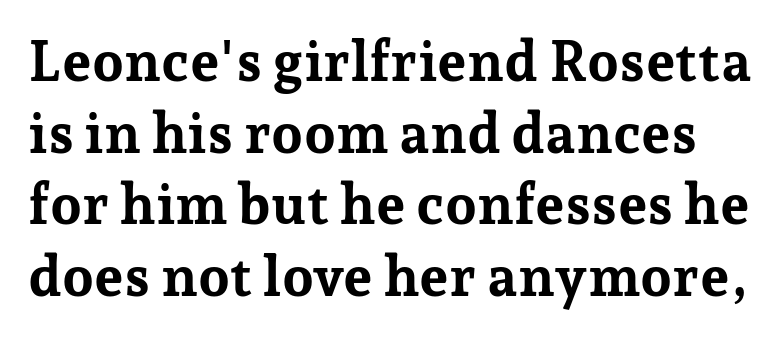
{"serif": "yes", "italic": "no", "bold": "yes", "weight": "bold", "width": "normal", "stroke_contrast": "low", "x_height": "medium", "monospaced": "no", "underline": "no", "line_spacing": "normal", "line_spacing_ratio": 1.28, "letter_spacing": "normal", "letter_spacing_em": 0.0, "glyph_px": 56}
